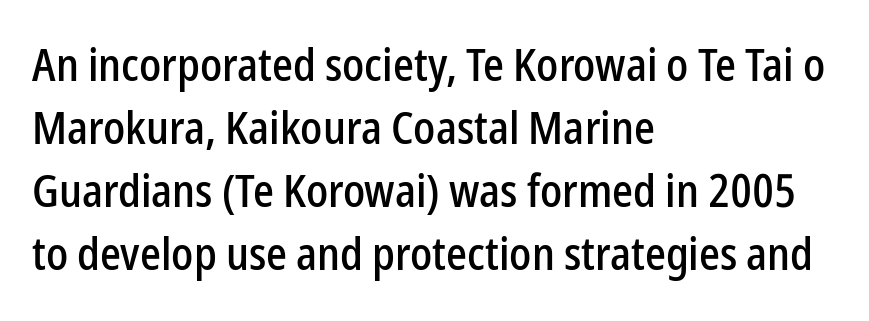
Tracking here is standard; glyphs follow each other at the usual distance. Beneath every word, the page is bare. The leading is moderate, giving the passage an even texture. Varying glyph widths throughout — classic text-font behaviour. Unlike a traditional serif, this face leaves its strokes unadorned. All the whitespace from short lines collects on the right.
